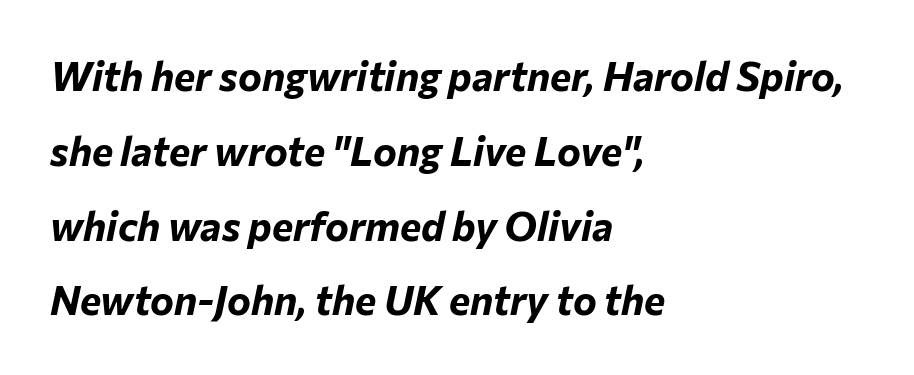
The image shows 40 px bold type, italic (leaning right); set left-aligned, line spacing 1.87x, normal letter spacing, not underlined; low stroke contrast and a medium x-height.
